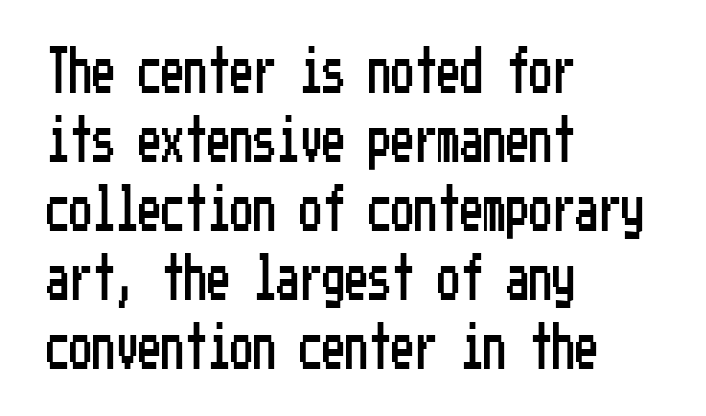
Tracking value appears to be zero — textbook default spacing. Every stem runs plumb, perpendicular to the baseline. The face used here is a sans, in the tradition of grotesques and geometrics. The text block is weighted toward the left margin, trailing off unevenly rightward. Clear beneath every line of the passage.
